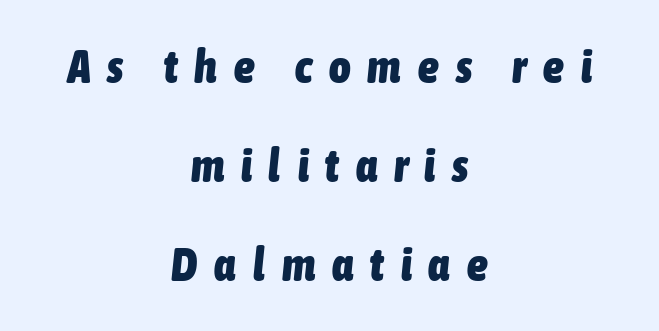
The image shows 46 px heavy, condensed type, italic (leaning right); set centered, loose line spacing (2.15x), unusually wide letter spacing (+0.37 em), not underlined; low stroke contrast and a medium x-height.
